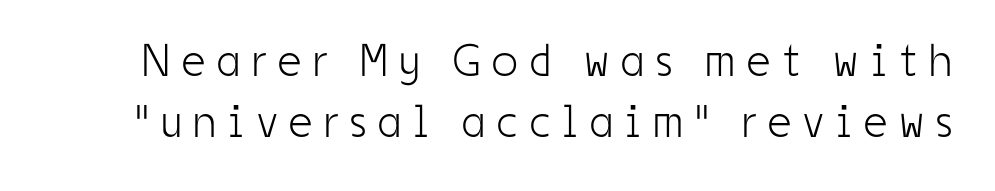
{"serif": "no", "italic": "no", "bold": "no", "weight": "light", "width": "condensed", "stroke_contrast": "low", "x_height": "medium", "monospaced": "no", "underline": "no", "line_spacing": "normal", "line_spacing_ratio": 1.33, "letter_spacing": "wide", "letter_spacing_em": 0.26, "glyph_px": 46}
